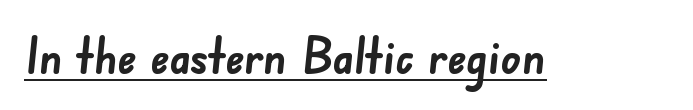
Compared with undecorated copy, this sample adds a rule below the words. You could not count columns in this text — the font is proportionally spaced. The face used here is rendered with its standard letterfit. Students, this is bold: see how much ink each stroke carries. Stroke terminals: plain, sans-serif.
